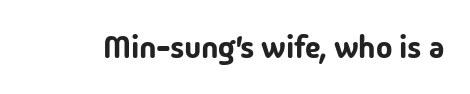
Italic? Not at all — the glyphs are vertical. Descender tails drop into unmarked territory. The glyphs in this specimen are sans serif. Spacing between characters is what you'd get straight out of the box.
